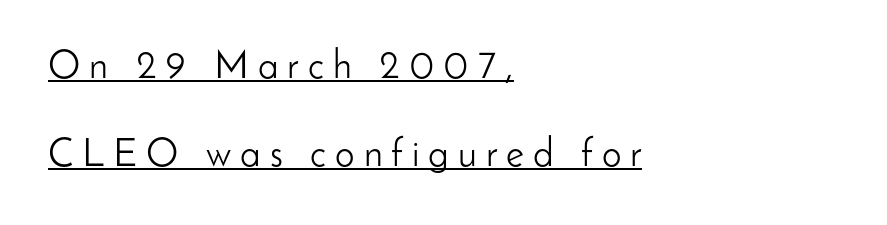
{"serif": "no", "italic": "no", "bold": "no", "weight": "light", "width": "normal", "stroke_contrast": "low", "x_height": "small", "monospaced": "no", "underline": "yes", "align": "left", "line_spacing": "loose", "line_spacing_ratio": 2.26, "letter_spacing": "wide", "letter_spacing_em": 0.23, "glyph_px": 39}
